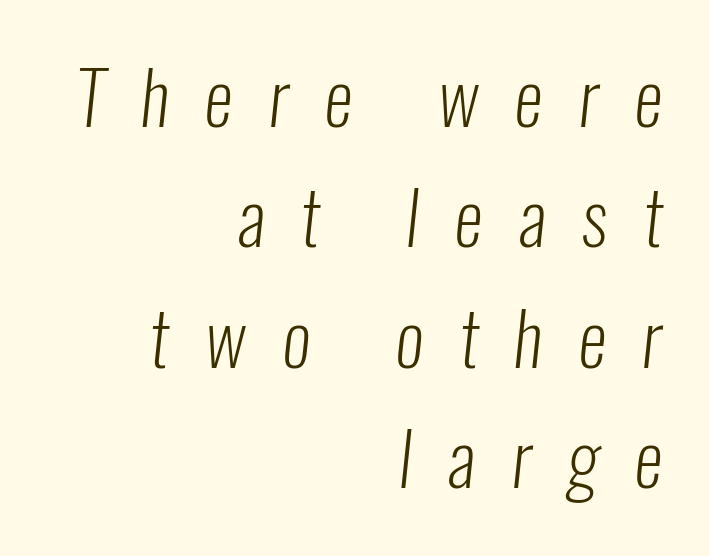
The image shows 73 px light, condensed sans-serif type; set right-aligned, normal line spacing (1.65x), unusually wide letter spacing (+0.49 em), not underlined; low stroke contrast and a medium x-height.
